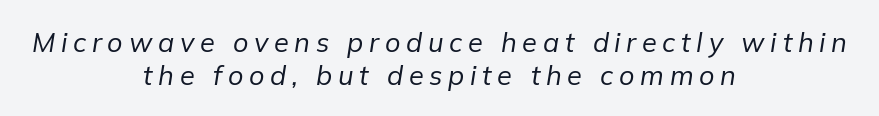
The image shows 27 px text type, italic (leaning right); set centered, line spacing 1.22x, unusually wide letter spacing (+0.21 em), not underlined.
